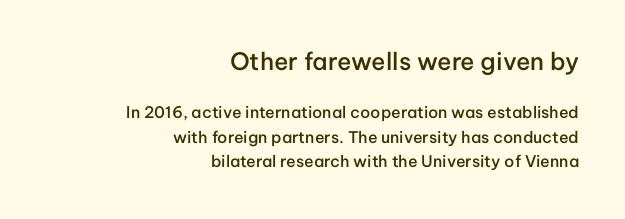
{"italic": "no", "bold": "semi", "underline": "no", "align": "right", "line_spacing": "normal", "line_spacing_ratio": 1.54, "letter_spacing": "normal", "letter_spacing_em": 0.0, "larger_block": "first", "size_ratio": 1.5, "glyph_px": 24}
